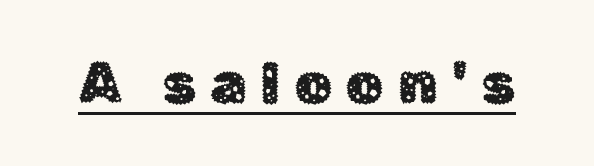
The gaps between neighbouring characters are conspicuously large. Nope, no serifs anywhere on these letters. A typesetter would call this proportional, since set widths differ per character. This is underlined copy, the kind a proofreader might mark for attention.
